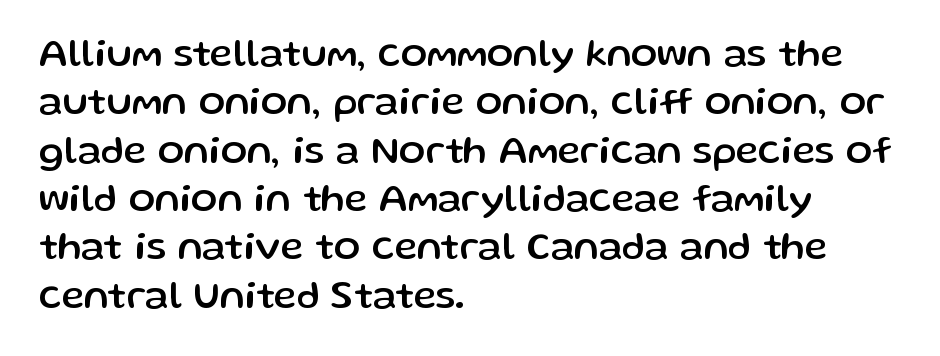
Looks like regular typesetting: each glyph gets only the width it needs. These lines stack with their left ends in a neat column. The letters carry no serifs — their stems end cleanly without finishing strokes. Every character sits straight up, as roman type does. Short note: letters normally spaced.
